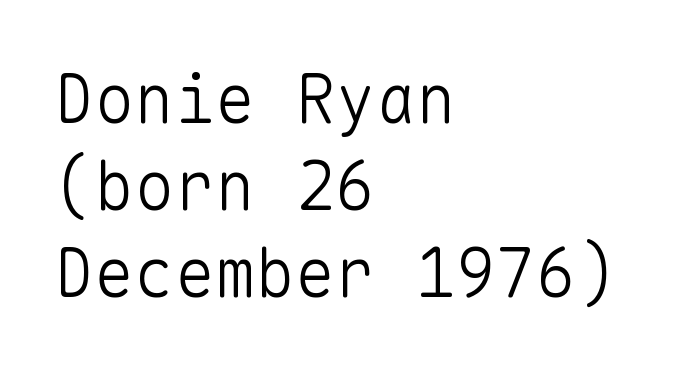
Q: Is the text bold? A: No.
Q: Is the text italic (slanted)? A: No, it is upright.
Q: Is the typeface a serif or a sans-serif typeface? A: Sans-serif.
Q: Is the text underlined? A: No.
Q: How is the paragraph aligned? A: Left-aligned.
Q: Is the spacing between letters normal or unusually wide? A: Normal.
Q: Is the spacing between lines tight, normal or loose? A: Normal.
Q: Width (condensed, normal, or wide)? A: Normal.
Q: Stroke contrast? A: Low.
Q: x-height? A: Medium.
Q: Monospaced? A: Yes.
